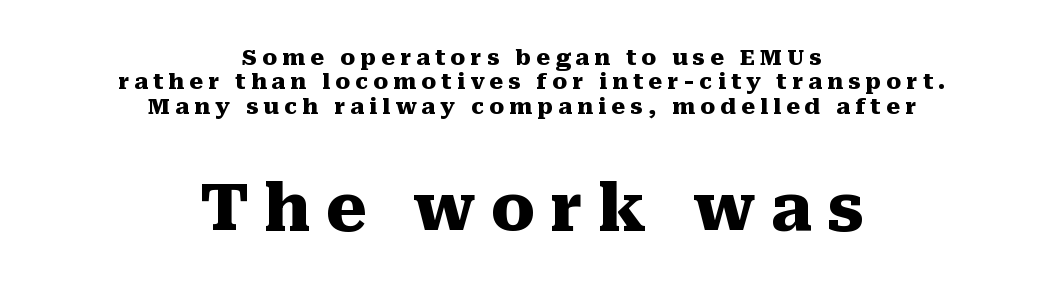
{"serif": "yes", "italic": "no", "bold": "yes", "weight": "heavy", "width": "normal", "stroke_contrast": "medium", "x_height": "medium", "monospaced": "no", "underline": "no", "align": "center", "line_spacing": "tight", "line_spacing_ratio": 1.11, "letter_spacing": "wide", "letter_spacing_em": 0.23, "larger_block": "second", "size_ratio": 2.95, "glyph_px": 65}
